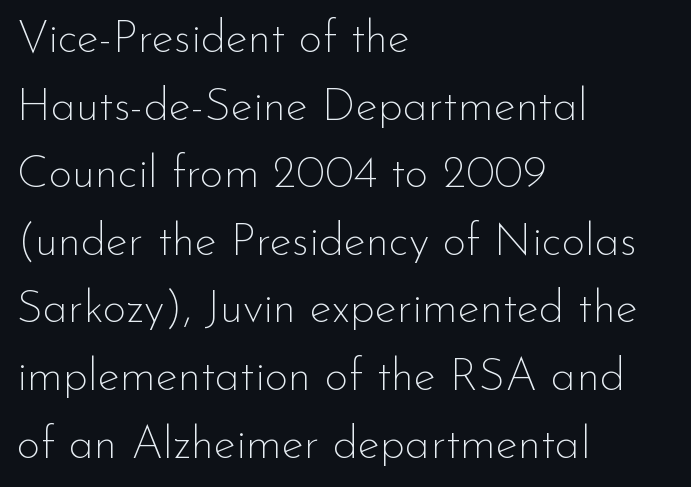
The image shows 46 px thin sans-serif type, upright; set left-aligned, normal line spacing (1.47x), normal letter spacing, not underlined; low stroke contrast and a small x-height.
